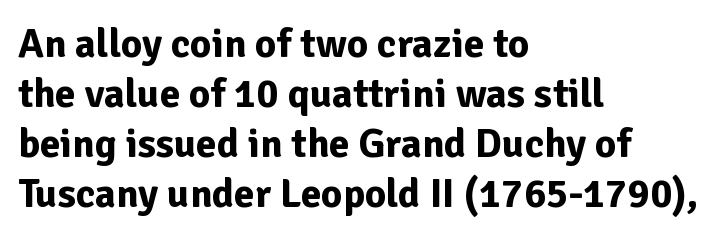
Nope, not italic — everything's standing straight. The passage shown is typed in a proportional face where columns would drift. Compared with typical body copy, the letter spacing here is the same. Serifs: no, the terminals of the letterforms are clean. Compared with a centered layout, this one pins lines to the left instead.
